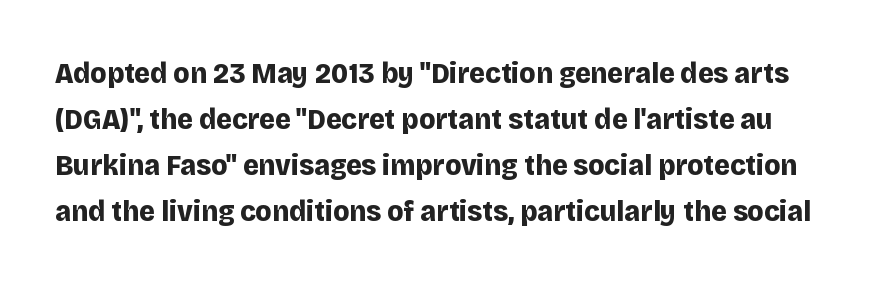
Q: Is the text bold? A: Yes.
Q: Is the text italic (slanted)? A: No, it is upright.
Q: Is the typeface a serif or a sans-serif typeface? A: Sans-serif.
Q: Is the text underlined? A: No.
Q: Is the spacing between letters normal or unusually wide? A: Normal.
Q: Is the spacing between lines tight, normal or loose? A: Normal.
Q: Width (condensed, normal, or wide)? A: Normal.
Q: Stroke contrast? A: Low.
Q: x-height? A: Large.
Q: Monospaced? A: No.
